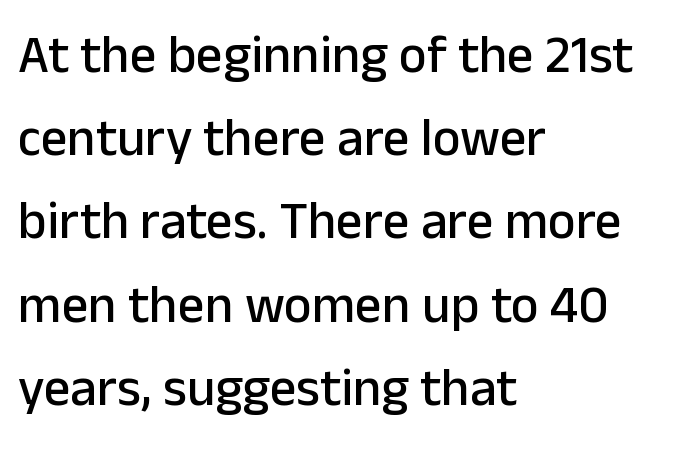
Glance below the letters and you will spot only blank space. The passage shown is typed in a proportional face where columns would drift. Characters remain perfectly vertical along every line. Is the letter spacing exaggerated? No — it looks like the ordinary default.
